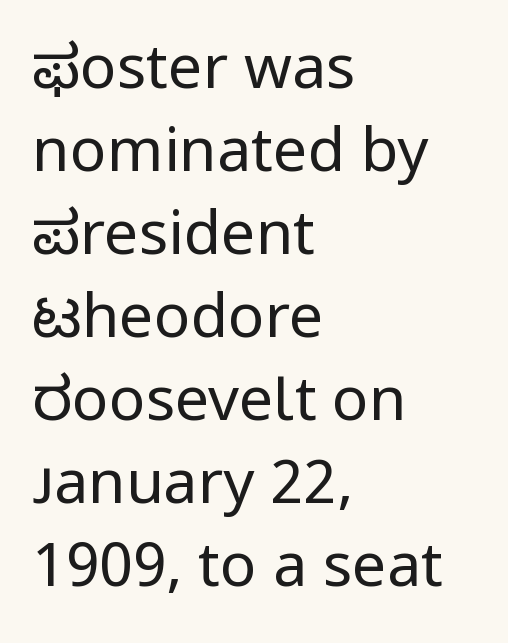
The passage shown has conventional tracking throughout. Vertical spacing — default. The axis of the letterforms is exactly vertical. Quick note: underline off. These lines are composed in type without serifs. The rag falls on the right side of this text block.
